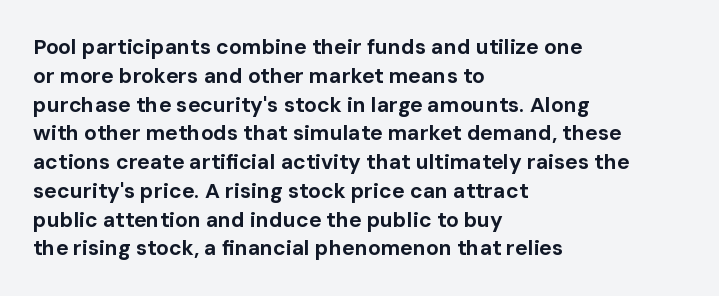
Leftover space on each line is placed entirely after the last word. The baseline area is clear. Tracking value appears to be zero — textbook default spacing. Is the type bold? Yes — the strokes are clearly thick and heavy.
